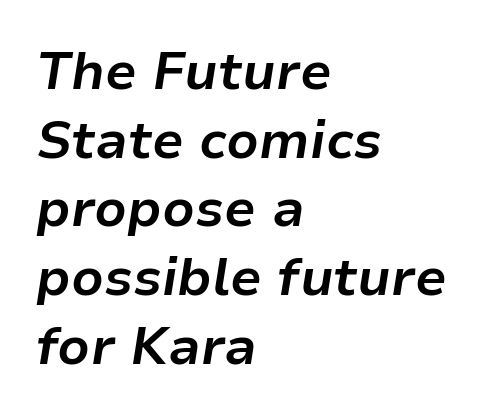
The image shows 52 px bold type, italic (leaning right); set left-aligned, normal line spacing (1.32x), normal letter spacing, not underlined; low stroke contrast and a medium x-height.
